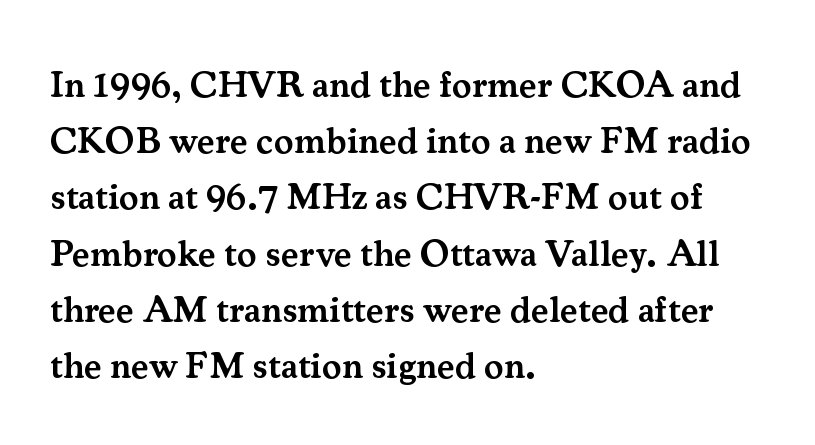
{"serif": "yes", "italic": "no", "bold": "semi", "weight": "semibold", "width": "normal", "stroke_contrast": "medium", "x_height": "small", "monospaced": "no", "underline": "no", "align": "left", "line_spacing": "normal", "line_spacing_ratio": 1.52, "letter_spacing": "normal", "letter_spacing_em": 0.0, "glyph_px": 37}
